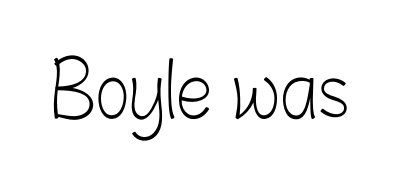
Each word holds together tightly as a unit, with standard inter-letter gaps. The weight would be labelled regular, book, light, or lighter still. Here the designer chose a conventional face with non-uniform glyph widths. This sample uses a sans-serif face. Only glyphs here, with clear space below each row. Ordinary non-slanted type is in use.
